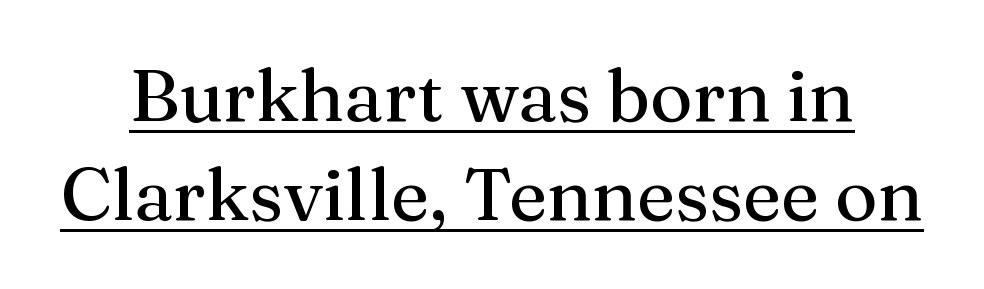
Q: Is the text italic (slanted)? A: No, it is upright.
Q: Is the typeface a serif or a sans-serif typeface? A: Serif.
Q: Is the text underlined? A: Yes.
Q: Is the spacing between letters normal or unusually wide? A: Normal.
Q: Is the spacing between lines tight, normal or loose? A: Normal.
Q: Width (condensed, normal, or wide)? A: Normal.
Q: Stroke contrast? A: Medium.
Q: x-height? A: Medium.
Q: Monospaced? A: No.
